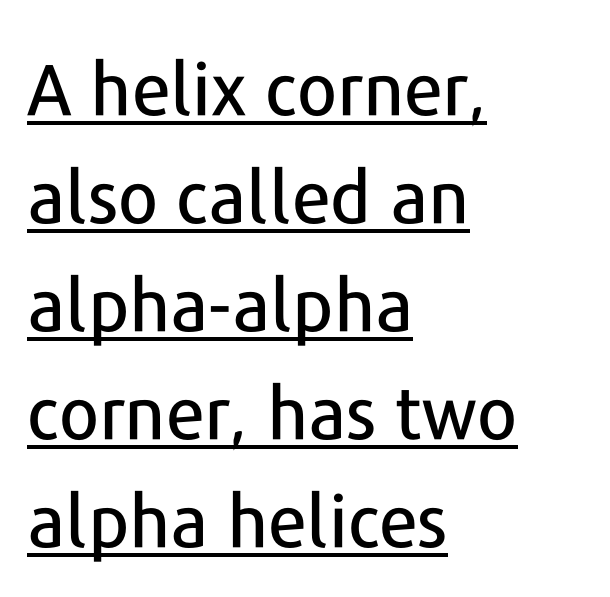
{"serif": "no", "italic": "no", "width": "normal", "stroke_contrast": "low", "x_height": "medium", "monospaced": "no", "underline": "yes", "align": "left", "line_spacing": "normal", "line_spacing_ratio": 1.5, "letter_spacing": "normal", "letter_spacing_em": 0.0, "glyph_px": 72}
